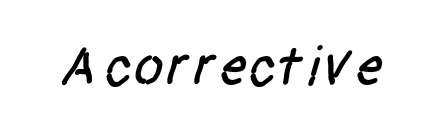
Q: Is the typeface a serif or a sans-serif typeface? A: Sans-serif.
Q: Is the text underlined? A: No.
Q: Is the spacing between letters normal or unusually wide? A: Normal.
Q: Width (condensed, normal, or wide)? A: Condensed.
Q: Stroke contrast? A: Low.
Q: x-height? A: Large.
Q: Monospaced? A: No.
